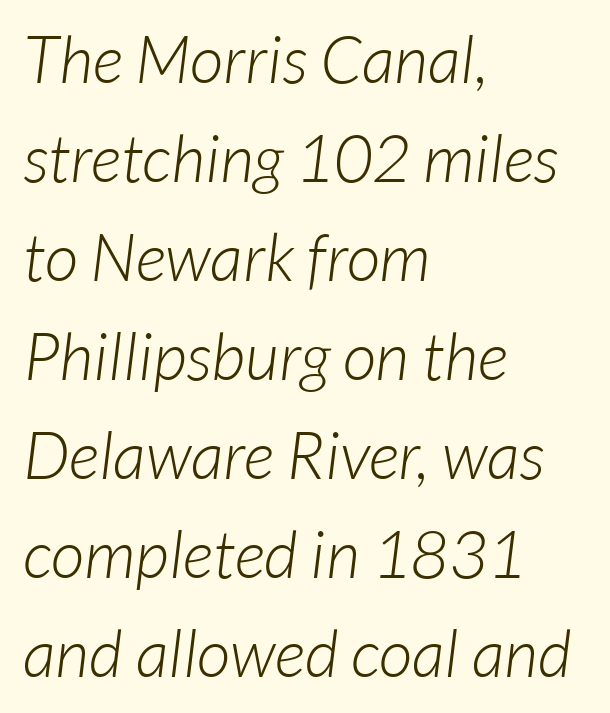
Q: Is the text bold? A: No.
Q: Is the typeface a serif or a sans-serif typeface? A: Sans-serif.
Q: Is the text underlined? A: No.
Q: How is the paragraph aligned? A: Left-aligned.
Q: Is the spacing between letters normal or unusually wide? A: Normal.
Q: Is the spacing between lines tight, normal or loose? A: Normal.
Q: Width (condensed, normal, or wide)? A: Normal.
Q: Stroke contrast? A: Low.
Q: x-height? A: Medium.
Q: Monospaced? A: No.
